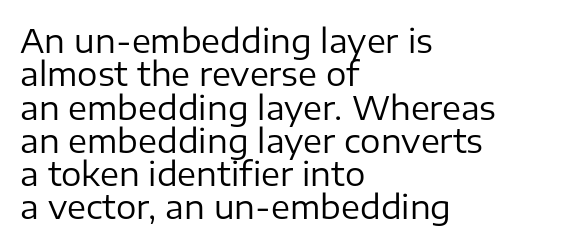
The paragraph has a hard left edge and a soft right edge. The typography opts for an upright posture over an oblique one. Heft: none added — not bold. A bare baseline throughout the passage. Cramped leading.
